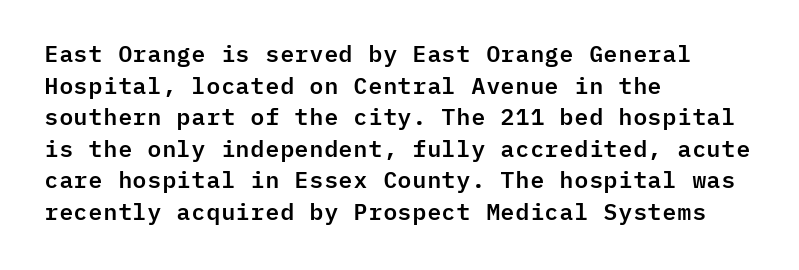
Q: Is the text italic (slanted)? A: No, it is upright.
Q: Is the text underlined? A: No.
Q: How is the paragraph aligned? A: Left-aligned.
Q: Is the spacing between letters normal or unusually wide? A: Normal.
Q: Is the spacing between lines tight, normal or loose? A: Normal.
